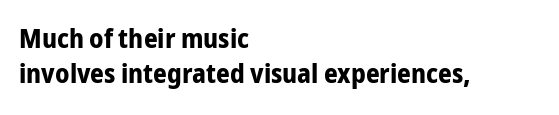
{"italic": "no", "bold": "yes", "underline": "no", "align": "left", "line_spacing": "normal", "line_spacing_ratio": 1.28, "letter_spacing": "normal", "letter_spacing_em": 0.0, "glyph_px": 27}
